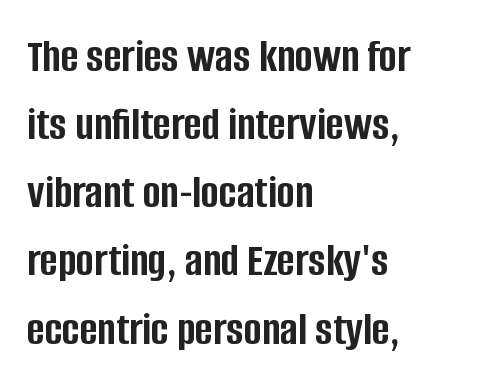
The string is rendered with underlining switched off. Examine the stroke ends and you'll find no serifs. The passage shown has conventional tracking throughout. Does the copy run flush right? No — it runs flush left.
